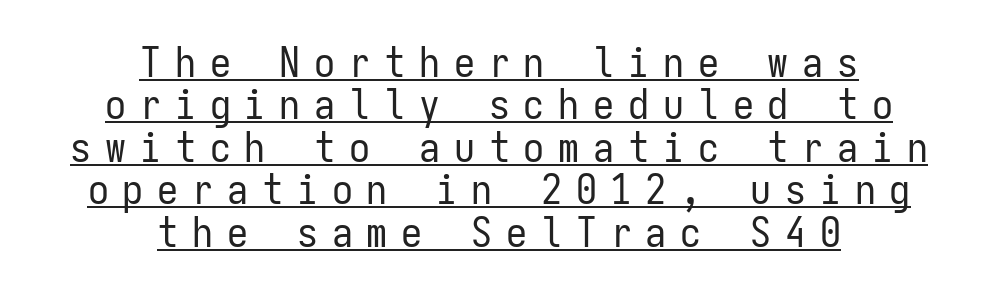
The typesetter chose a symmetrical, centered arrangement here. Typographically, this falls in the sans-serif category. You can see a thin bar hugging the bottom of the glyphs. The horizontal fit of the characters is loose and conspicuously gappy. Ascenders rise straight up at ninety degrees.
